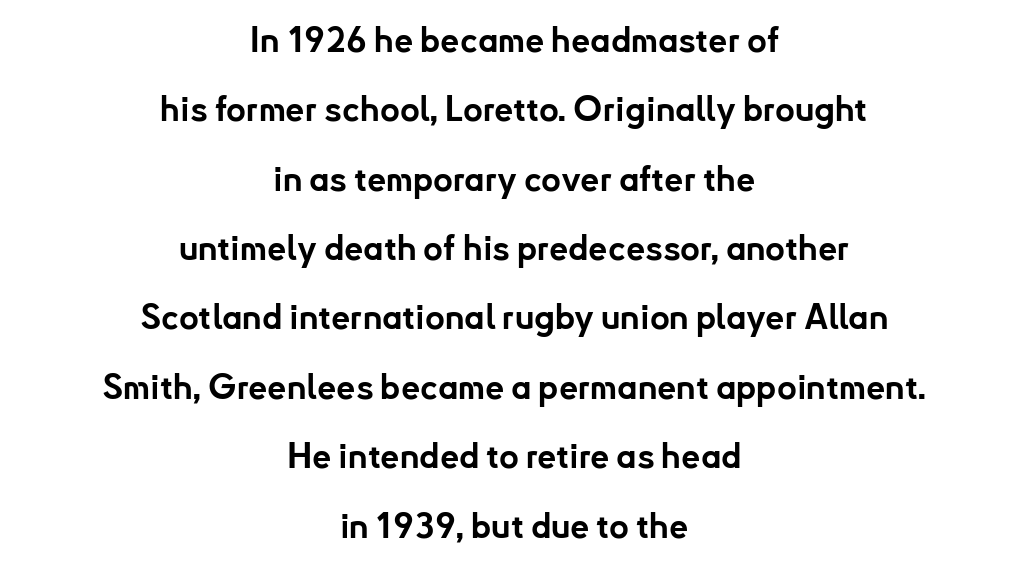
The image shows 34 px bold sans-serif type, upright; set centered, loose line spacing (2.04x), normal letter spacing, not underlined; low stroke contrast and a small x-height.
